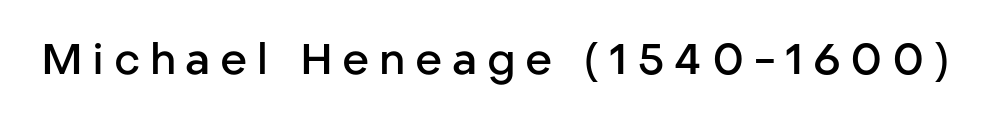
Nope, no serifs anywhere on these letters. Someone cranked the tracking dial way up on this one. Here the designer chose a conventional face with non-uniform glyph widths. Any mark beneath the type? The region is blank. Strokes here are thickened, but only to semibold level. Ordinary non-slanted type is in use.
